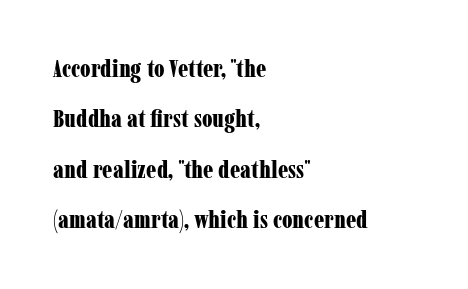
Nothing unusual about the tracking: characters are spaced as the font intends. The font's upright variant was chosen for this text. Casual observation: everything's shoved over to the left. Heavy-handed strokes throughout: this text is bold. The vertical gap from one line to the next is large.
